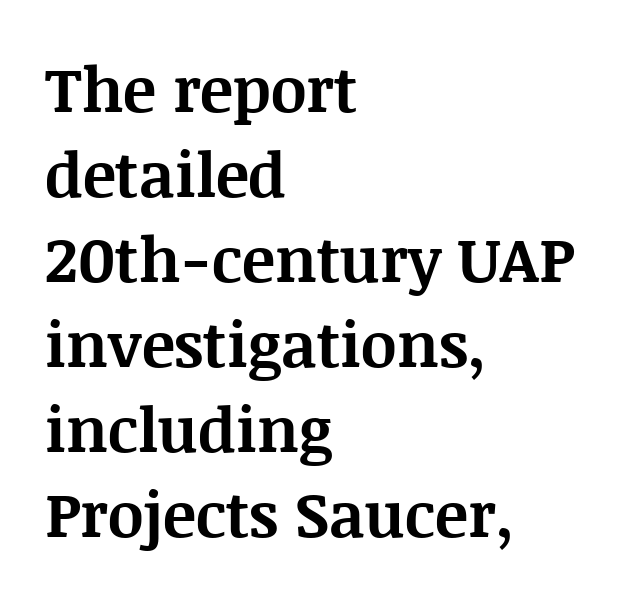
The image shows 62 px bold serif type, upright; set left-aligned, normal line spacing (1.37x), normal letter spacing, not underlined; medium stroke contrast and a large x-height.
